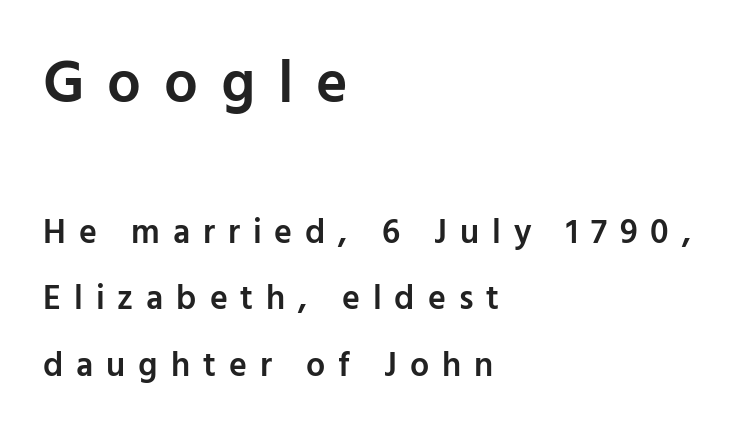
Classification — sans serif. Plain, unruled lines of type. How would I describe the line gaps? Wide and relaxed. Where is the straight margin? On the left. The face used here is proportionally spaced, like ordinary book or web type.
